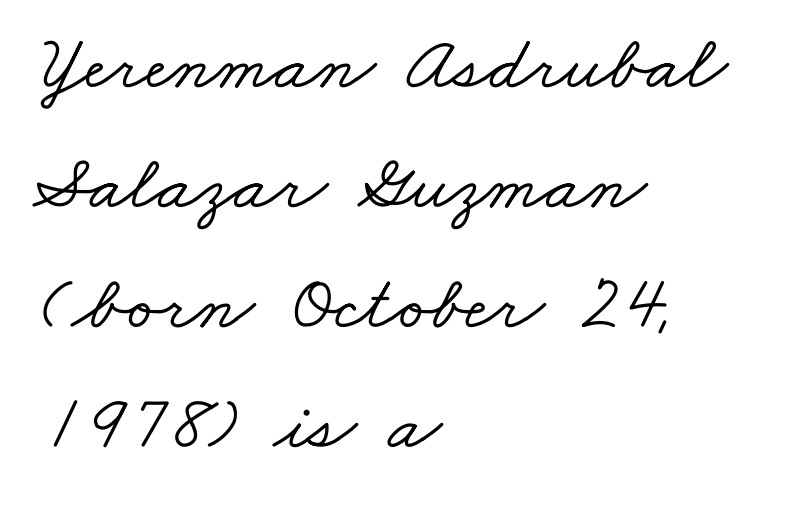
The image shows 78 px wide serif type; set left-aligned, normal line spacing (1.54x), normal letter spacing, not underlined; low stroke contrast and a small x-height.
